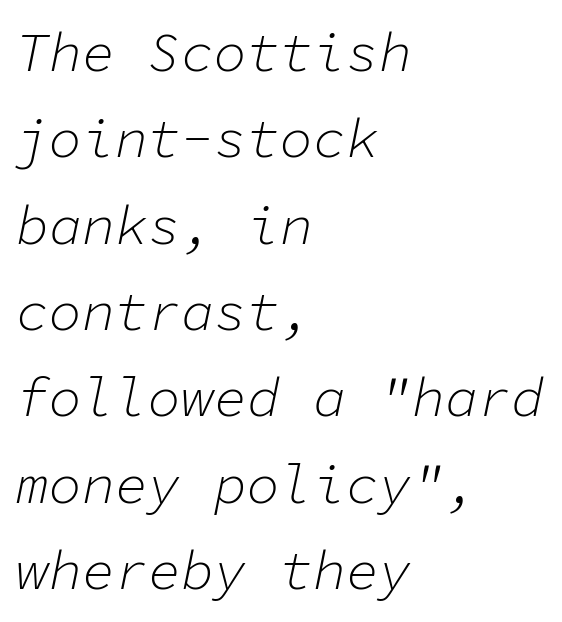
The image shows 55 px light type, italic (leaning right), monospaced; set left-aligned, normal line spacing (1.57x), normal letter spacing, not underlined; low stroke contrast and a medium x-height.
